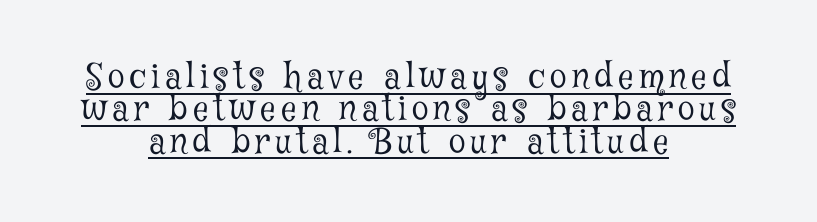
{"serif": "yes", "italic": "no", "bold": "no", "weight": "light", "width": "condensed", "stroke_contrast": "low", "x_height": "medium", "monospaced": "no", "underline": "yes", "align": "center", "line_spacing": "tight", "line_spacing_ratio": 0.95, "glyph_px": 34}
